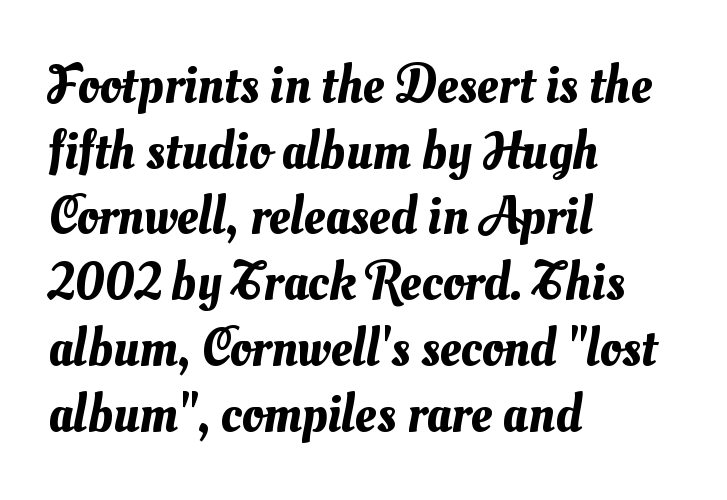
{"width": "normal", "stroke_contrast": "medium", "x_height": "small", "monospaced": "no", "underline": "no", "align": "left", "line_spacing_ratio": 1.24, "letter_spacing": "normal", "letter_spacing_em": 0.0, "glyph_px": 53}
